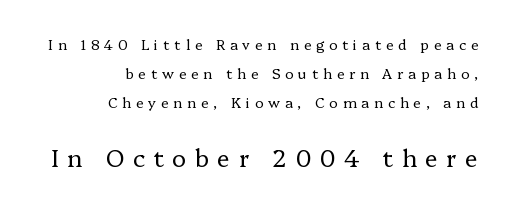
The image shows 24 px text type, upright; set right-aligned, loose line spacing (2.06x), unusually wide letter spacing (+0.35 em), not underlined; the second (bottom) block is 1.71x larger.
